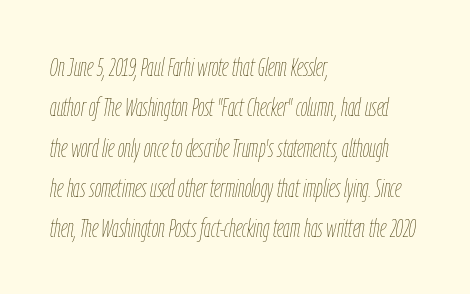
The image shows 26 px text type, italic (leaning right); set left-aligned, normal line spacing (1.55x), normal letter spacing, not underlined.
